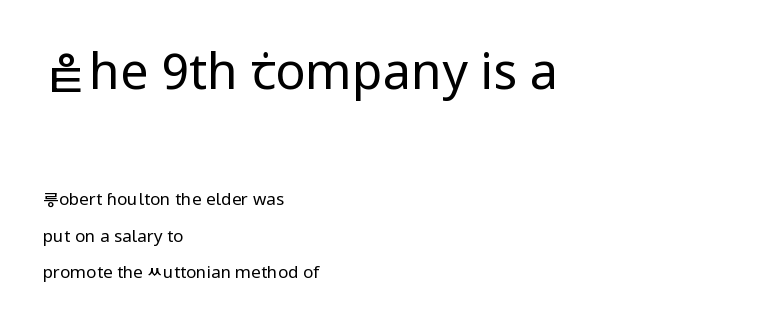
{"serif": "no", "italic": "no", "bold": "no", "weight": "regular", "width": "normal", "stroke_contrast": "low", "x_height": "medium", "monospaced": "no", "underline": "no", "align": "left", "line_spacing": "loose", "line_spacing_ratio": 2.13, "letter_spacing": "normal", "letter_spacing_em": 0.0, "larger_block": "first", "size_ratio": 2.94, "glyph_px": 50}
